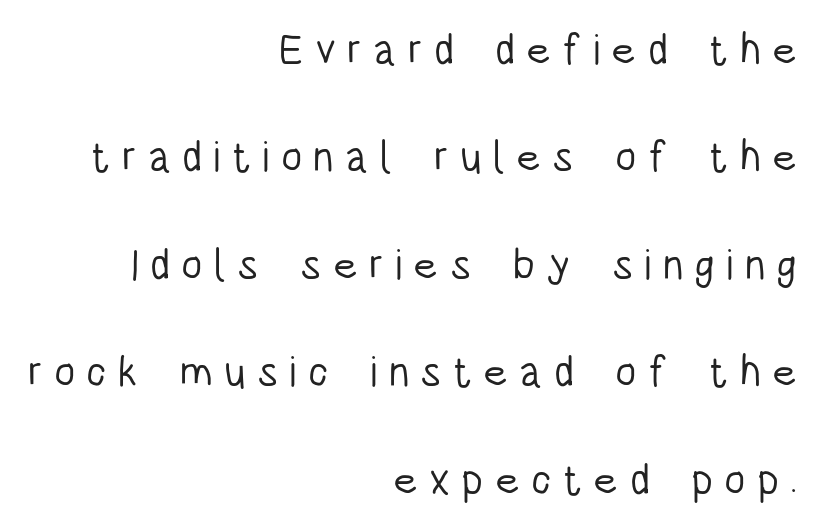
{"serif": "no", "italic": "no", "bold": "no", "weight": "light", "width": "condensed", "stroke_contrast": "low", "x_height": "large", "monospaced": "no", "underline": "no", "align": "right", "line_spacing": "loose", "line_spacing_ratio": 2.5, "letter_spacing": "wide", "letter_spacing_em": 0.26, "glyph_px": 43}
